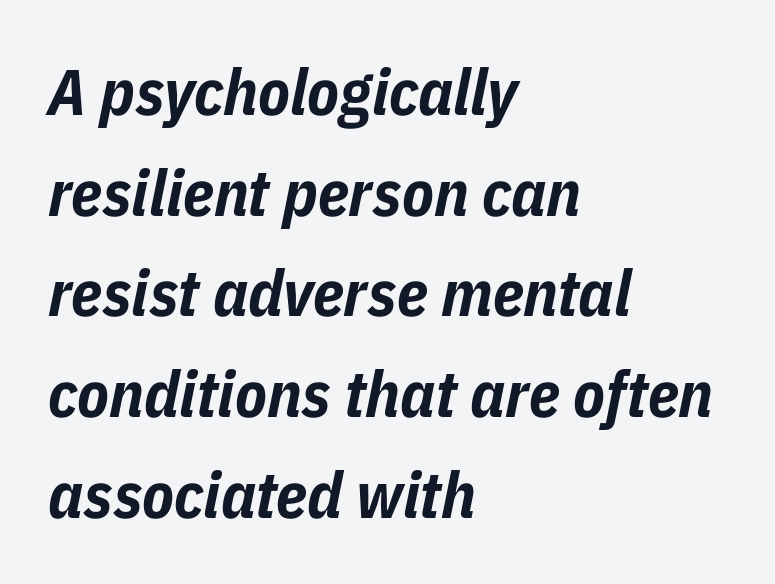
Q: Is the text bold? A: Yes.
Q: Is the text italic (slanted)? A: Yes, it leans right by about 11 degrees.
Q: Is the text underlined? A: No.
Q: How is the paragraph aligned? A: Left-aligned.
Q: Is the spacing between letters normal or unusually wide? A: Normal.
Q: Is the spacing between lines tight, normal or loose? A: Normal.
Q: Width (condensed, normal, or wide)? A: Condensed.
Q: Stroke contrast? A: Low.
Q: x-height? A: Medium.
Q: Monospaced? A: No.
